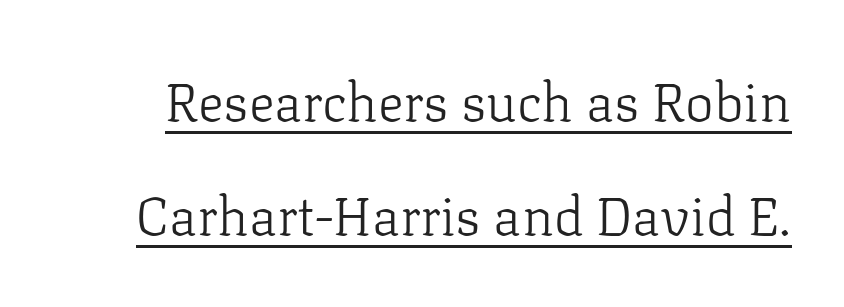
{"serif": "yes", "italic": "no", "bold": "no", "weight": "light", "width": "normal", "stroke_contrast": "low", "x_height": "medium", "monospaced": "no", "underline": "yes", "line_spacing": "loose", "line_spacing_ratio": 2.12, "letter_spacing": "normal", "letter_spacing_em": 0.0, "glyph_px": 54}
